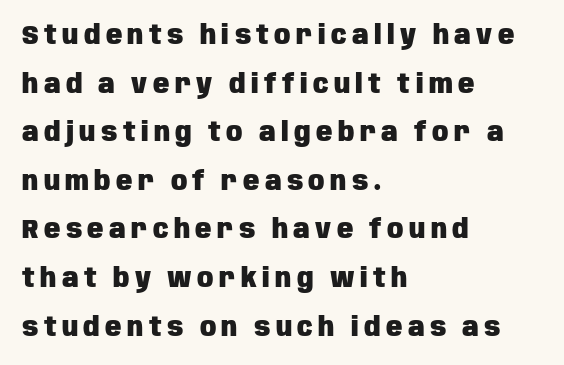
Heft: maximum for text — a bold. The words here are not underlined. Line beginnings align vertically; line endings do not. Posture: upright roman. Characters follow at a spacing far wider than the type designer built in.
